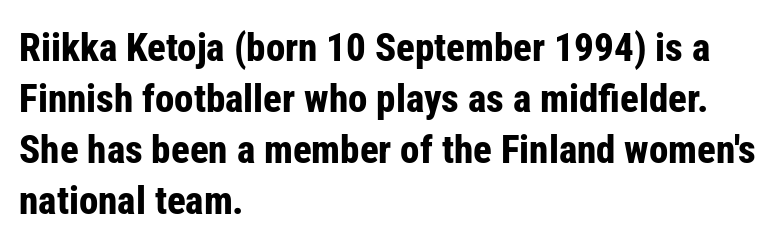
Each letter keeps its own natural width here, so spacing adapts to shape. Unlike italic type, these characters show no tilt at all. A normal amount of white space separates one row of letters from the next. The text block is weighted toward the left margin, trailing off unevenly rightward. You can tell from the bare stems that sans-serif type was used.
